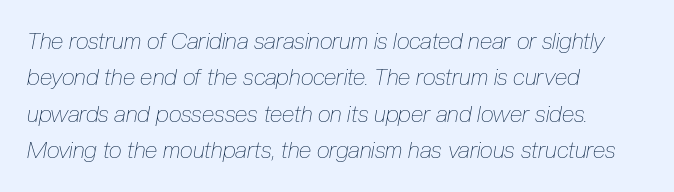
The space directly below the letters is spotless. The vertical gap from one line to the next is medium. Every row of glyphs begins at an identical x-position on the left. The gaps between neighbouring characters are ordinary and unremarkable. The font is comparable to plain body text, perhaps lighter.
